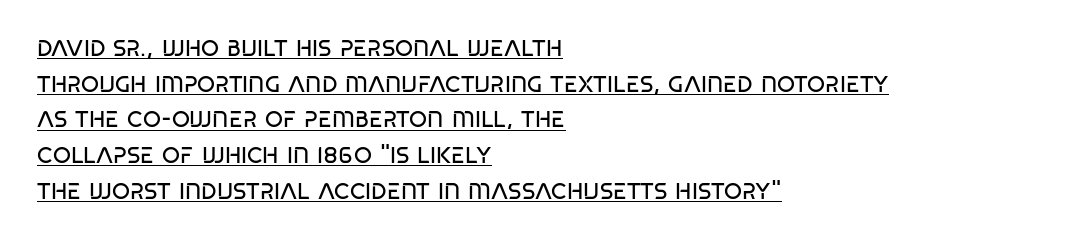
The weight tops out at a normal text grade. The rendering uses a moderate line-height, typical for paragraphs. The passage is arranged the way most books set body copy — flush left. Compared with typical body copy, the letter spacing here is the same.
